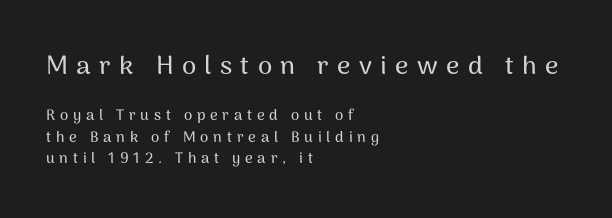
Q: Is the text italic (slanted)? A: No, it is upright.
Q: Is the text underlined? A: No.
Q: How is the paragraph aligned? A: Left-aligned.
Q: Is the spacing between letters normal or unusually wide? A: Unusually wide.
Q: Is the spacing between lines tight, normal or loose? A: Normal.
Q: Which block of text is set in a larger size, the first (top) or the second (bottom)? A: The first (top) one.
